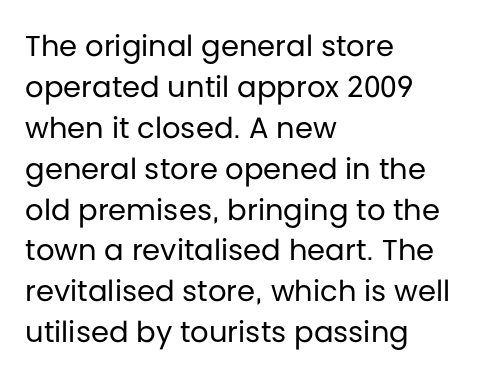
{"serif": "no", "italic": "no", "bold": "no", "weight": "regular", "width": "normal", "stroke_contrast": "low", "x_height": "large", "monospaced": "no", "underline": "no", "align": "left", "line_spacing": "normal", "line_spacing_ratio": 1.41, "letter_spacing": "normal", "letter_spacing_em": 0.0, "glyph_px": 29}
